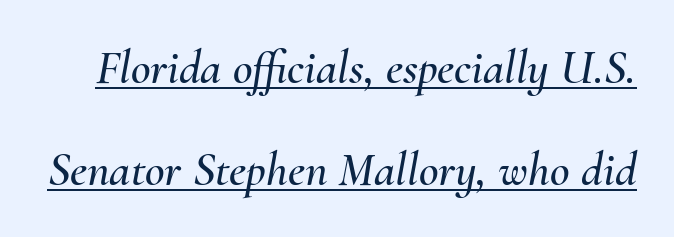
A typesetter would call this proportional, since set widths differ per character. Posture: slanted. The designer dialed line spacing up above the default. These characters rest on top of a visible drawn line. Inter-character spacing is left at the font's built-in metrics.
